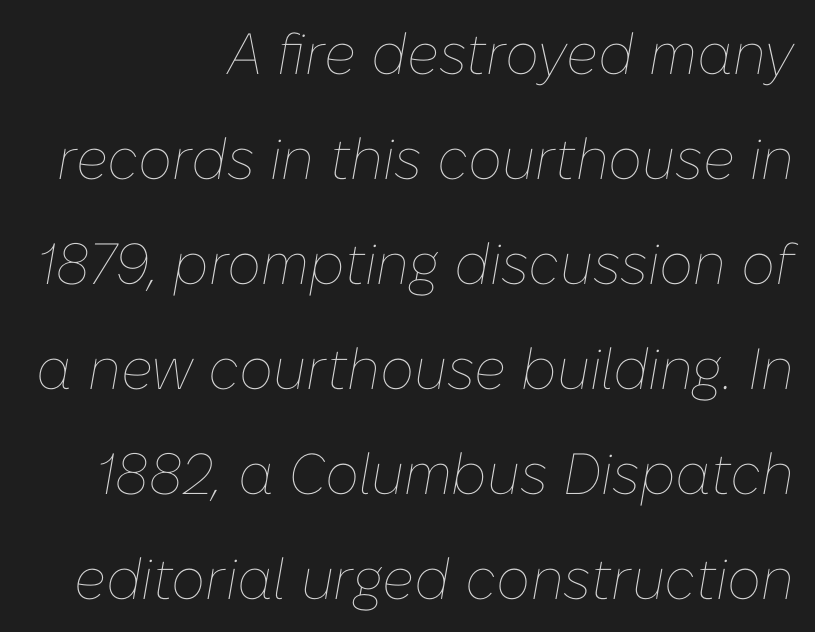
Q: Is the text bold? A: No.
Q: Is the text italic (slanted)? A: Yes, it leans right by about 10 degrees.
Q: Is the text underlined? A: No.
Q: How is the paragraph aligned? A: Right-aligned.
Q: Is the spacing between letters normal or unusually wide? A: Normal.
Q: Width (condensed, normal, or wide)? A: Normal.
Q: Stroke contrast? A: Low.
Q: x-height? A: Medium.
Q: Monospaced? A: No.
